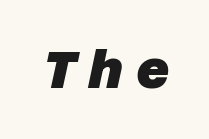
Each letter's strokes conclude bluntly, with no projecting serifs. Pretty heavy lettering here — definitely bold. Anything drawn beneath the words? Only blank space. Display-style spreading of the glyphs; the letterfit is very open.
